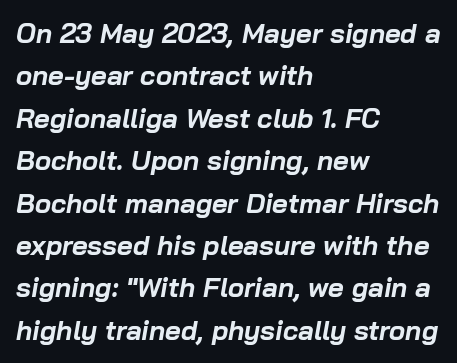
{"italic": "yes", "lean": "right", "slant_degrees": 10, "bold": "yes", "underline": "no", "align": "left", "line_spacing": "normal", "line_spacing_ratio": 1.57, "letter_spacing": "normal", "letter_spacing_em": 0.0, "glyph_px": 27}
